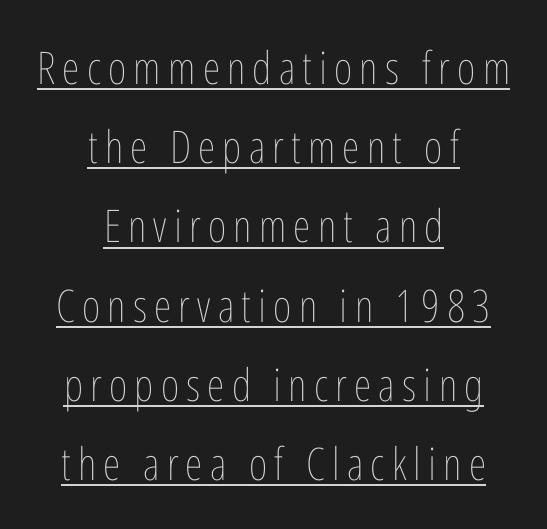
Q: Is the text bold? A: No.
Q: Is the text italic (slanted)? A: No, it is upright.
Q: Is the text underlined? A: Yes.
Q: How is the paragraph aligned? A: Centered.
Q: Width (condensed, normal, or wide)? A: Condensed.
Q: Stroke contrast? A: Low.
Q: x-height? A: Medium.
Q: Monospaced? A: No.
